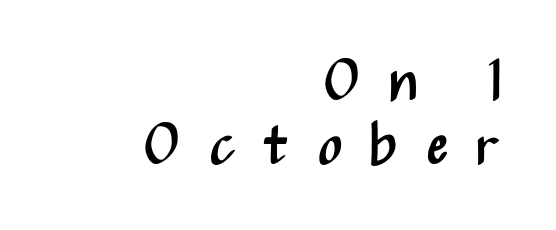
{"serif": "no", "italic": "no", "bold": "no", "weight": "regular", "width": "condensed", "stroke_contrast": "medium", "x_height": "medium", "monospaced": "no", "underline": "no", "align": "right", "line_spacing": "tight", "line_spacing_ratio": 1.12, "letter_spacing": "wide", "letter_spacing_em": 0.48, "glyph_px": 57}
